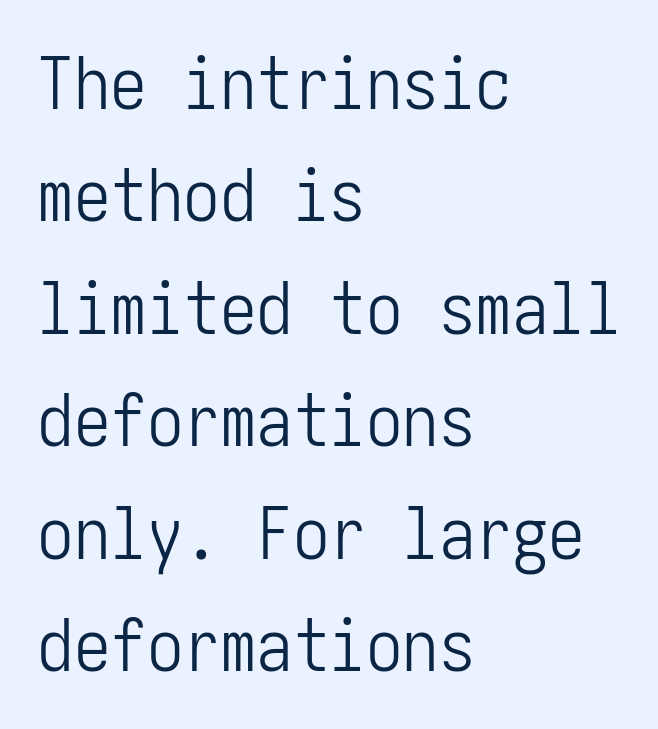
Q: Is the text bold? A: No.
Q: Is the text italic (slanted)? A: No, it is upright.
Q: Is the typeface a serif or a sans-serif typeface? A: Sans-serif.
Q: Is the text underlined? A: No.
Q: How is the paragraph aligned? A: Left-aligned.
Q: Is the spacing between letters normal or unusually wide? A: Normal.
Q: Is the spacing between lines tight, normal or loose? A: Normal.
Q: Width (condensed, normal, or wide)? A: Condensed.
Q: Stroke contrast? A: Low.
Q: x-height? A: Medium.
